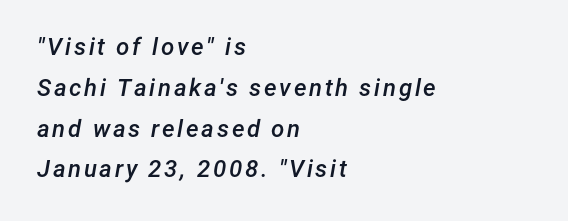
This rendering features lettering with no underline. Normally led — the rows are evenly, conventionally spaced. Short and long lines alike share a common starting point at left. Bold? Not quite — semibold, heavier than regular but stopping short. The passage shown leans; its letterforms are oblique.
